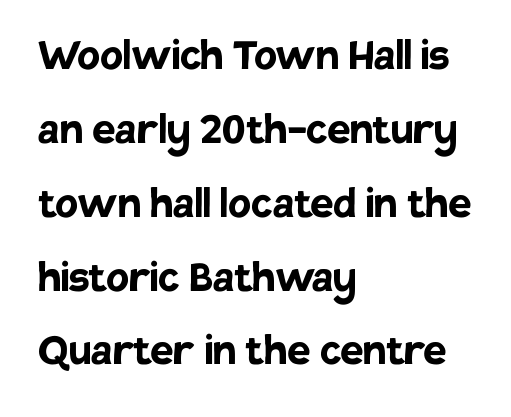
Plenty of ink on the page — the face is bold. The rendering keeps characters at their native spacing. No feet cap the strokes, marking this as sans-serif type. Summary of vertical rhythm: regular, with standard interline spacing.
